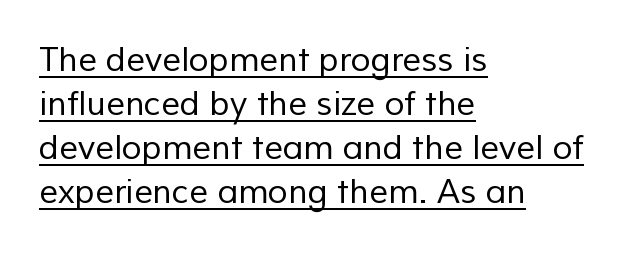
The rendered words wear a rule along their underside. In terms of leading, this rendering sits right in the middle. Classification — sans serif. The typesetter chose a ragged-right arrangement here. Glyph-to-glyph distance matches everyday printed text.
